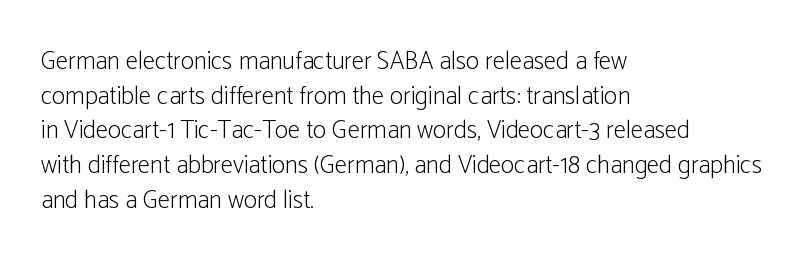
Q: Is the text bold? A: No.
Q: Is the text italic (slanted)? A: No, it is upright.
Q: Is the text underlined? A: No.
Q: How is the paragraph aligned? A: Left-aligned.
Q: Is the spacing between letters normal or unusually wide? A: Normal.
Q: Is the spacing between lines tight, normal or loose? A: Normal.
